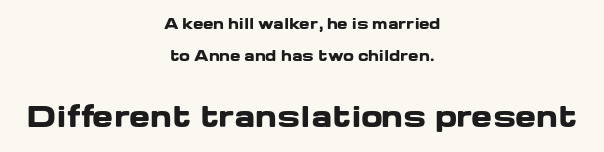
{"serif": "no", "italic": "no", "bold": "yes", "weight": "heavy", "width": "wide", "stroke_contrast": "low", "x_height": "medium", "monospaced": "no", "underline": "no", "align": "center", "line_spacing": "loose", "line_spacing_ratio": 2.31, "letter_spacing": "normal", "letter_spacing_em": 0.0, "larger_block": "second", "size_ratio": 2.0, "glyph_px": 28}
